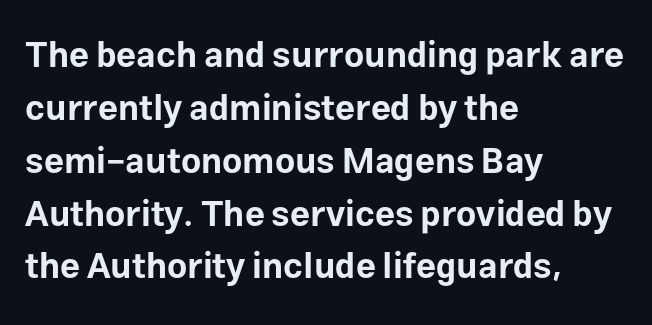
Ordinary non-slanted type is in use. The specimen omits any rule beneath the text block's lines. The typesetting leans heavy: a genuine bold. The letterforms sit shoulder to shoulder at normal distance. The face used here is proportionally spaced, like ordinary book or web type. In CSS terms this would be text-align: left.
